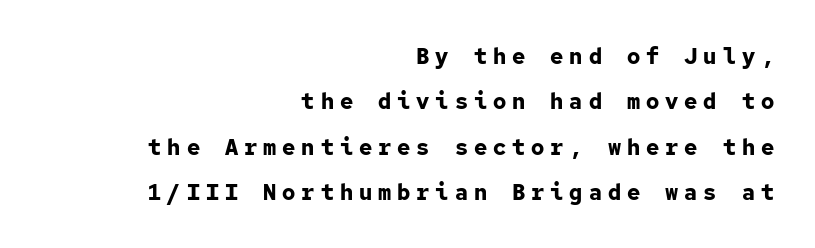
The image shows 22 px bold type, upright; set right-aligned, loose line spacing (2.06x), unusually wide letter spacing (+0.27 em), not underlined.
